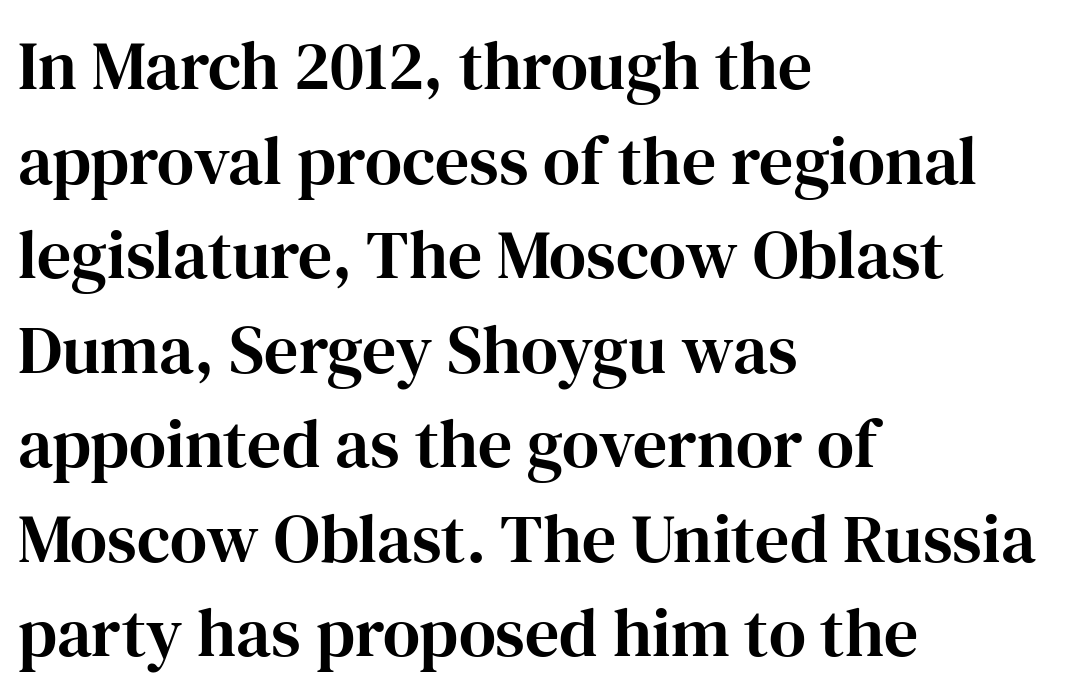
{"serif": "yes", "italic": "no", "width": "normal", "stroke_contrast": "high", "x_height": "medium", "monospaced": "no", "underline": "no", "align": "left", "line_spacing": "normal", "line_spacing_ratio": 1.39, "letter_spacing": "normal", "letter_spacing_em": 0.0, "glyph_px": 68}
